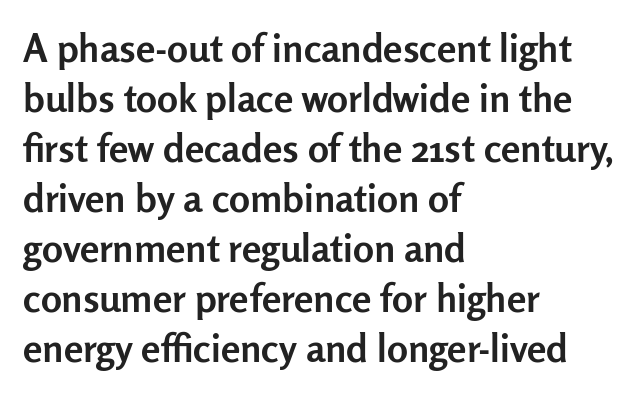
The type is set solid horizontally, with unmodified tracking. Do the characters align in a grid? No, the font is proportional. Descender tails drop into unmarked territory. Posture: upright roman. Which margin do the lines hug? The left one — the right edge is uneven. The passage shown stacks its lines at a standard gap.
